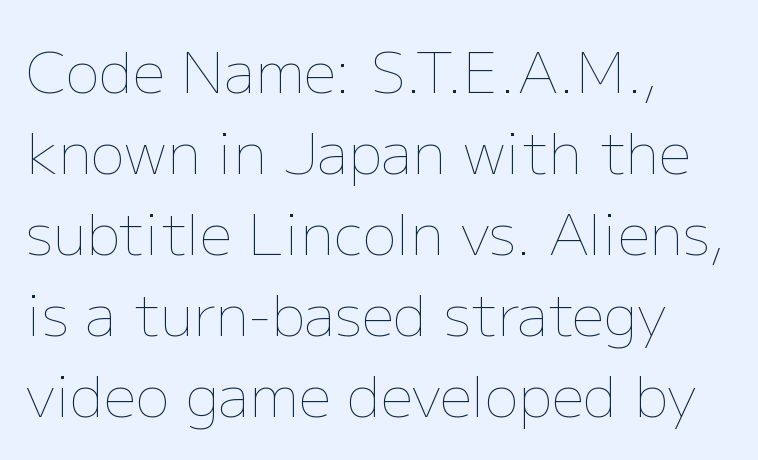
{"italic": "no", "bold": "no", "weight": "thin", "width": "normal", "stroke_contrast": "low", "x_height": "medium", "monospaced": "no", "underline": "no", "align": "left", "line_spacing": "normal", "line_spacing_ratio": 1.42, "letter_spacing": "normal", "letter_spacing_em": 0.0, "glyph_px": 57}
